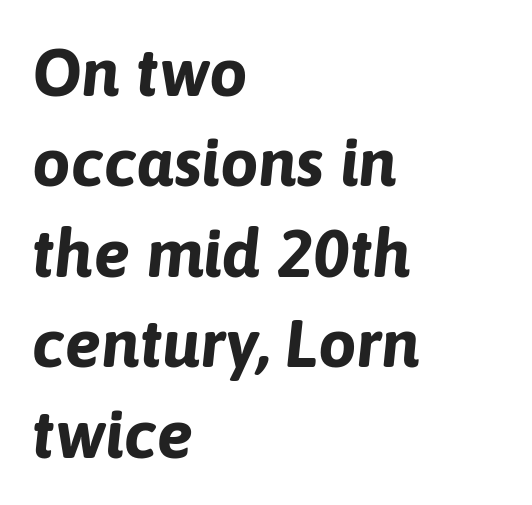
Summary of vertical rhythm: regular, with standard interline spacing. The face used here is rendered with its standard letterfit. The font is running at its bold setting. Looking at the ascenders, they clearly lean. Any mark beneath the type? The region is blank. The paragraph shown leans on its left margin.
